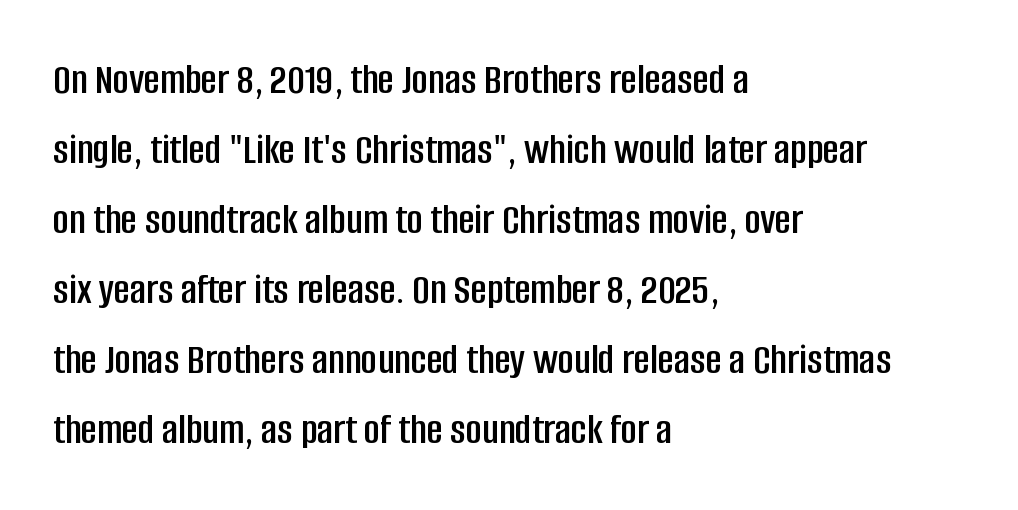
Designer's note — italics off, roman on. A typesetter would call this zero additional tracking. Notice how descenders clear the ascenders below comfortably — that's standard leading. The letters carry no serifs — their stems end cleanly without finishing strokes. The space directly below the letters is spotless.
